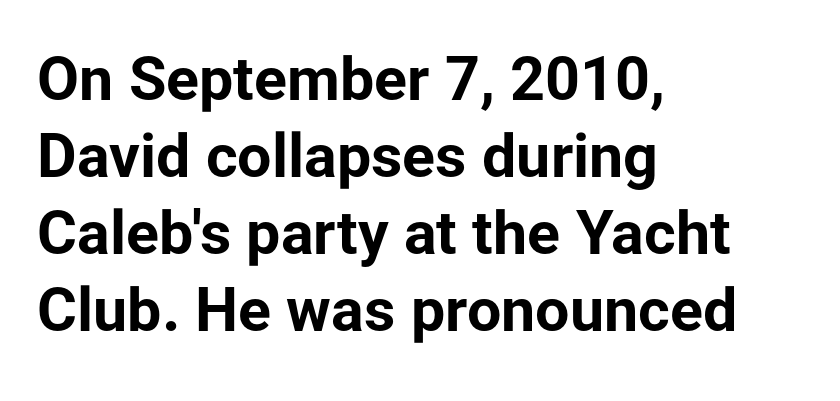
A full-strength bold gives these letters their thick strokes. The letters advance in unequal steps, a hallmark of proportional type. A classic flush-left, rag-right setting is used for this passage. Nothing sits at the stroke ends, so this counts as sans-serif.
